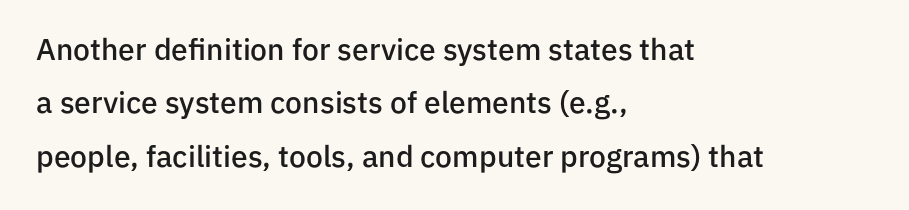
The image shows 30 px semibold sans-serif type, upright; set left-aligned, line spacing 1.78x, normal letter spacing, not underlined; low stroke contrast and a medium x-height.
